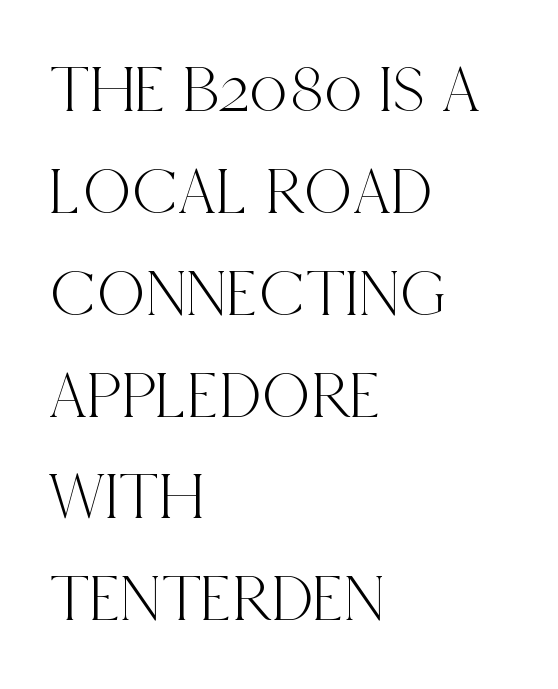
Q: Is the text italic (slanted)? A: No, it is upright.
Q: Is the typeface a serif or a sans-serif typeface? A: Serif.
Q: Is the text underlined? A: No.
Q: How is the paragraph aligned? A: Left-aligned.
Q: Is the spacing between letters normal or unusually wide? A: Normal.
Q: Is the spacing between lines tight, normal or loose? A: Normal.
Q: Width (condensed, normal, or wide)? A: Condensed.
Q: x-height? A: Large.
Q: Monospaced? A: No.
